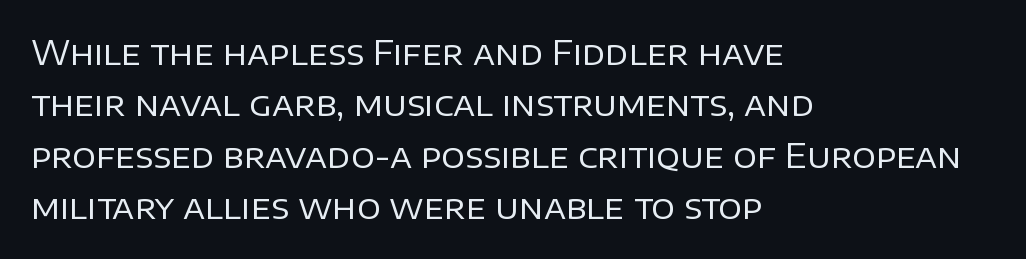
Do the letters lean? They stand straight. Any mark beneath the type? The region is blank. Summary of weight: not heavy and not bold. These lines are rendered in a variable-pitch font. Regarding serifs, this sample does without them.
